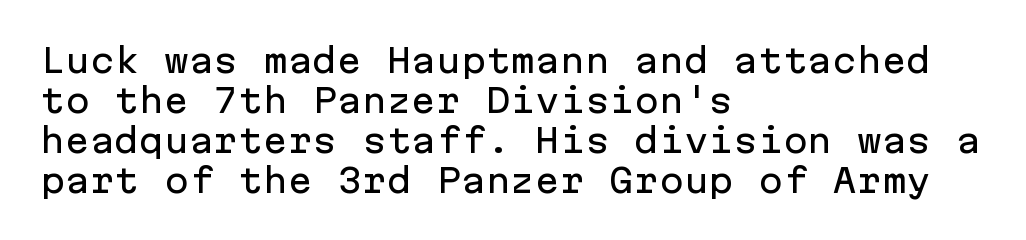
Every character sits straight up, as roman type does. Between one letter and the next there's only the usual sliver of space. The passage shown is typed in a monospace face where columns stay perfectly aligned. Glance below the letters and you will spot only blank space.
